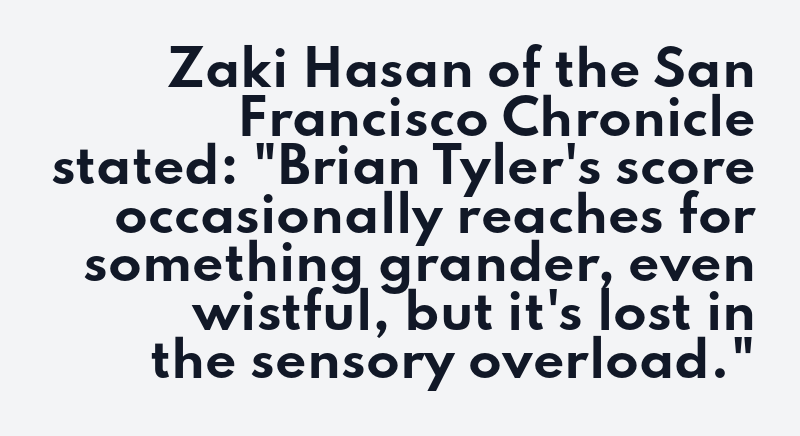
Where is the straight margin? On the right. The rendering uses natural spacing where letterforms have individual widths. Each glyph is drawn with heavy, bold strokes. This rendering employs a face without finishing strokes, i.e., a sans-serif. The space between consecutive lines is stingy. A clean baseline with only descenders dipping below it.
